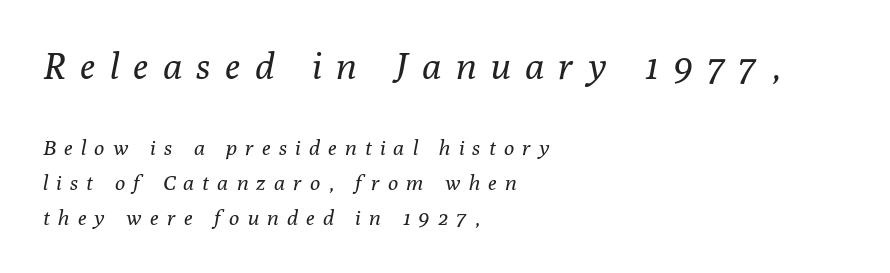
The image shows 37 px regular-weight serif type, italic (leaning right); set left-aligned, normal line spacing (1.66x), unusually wide letter spacing (+0.4 em), not underlined; the first (top) block is 1.76x larger; low stroke contrast and a medium x-height.
